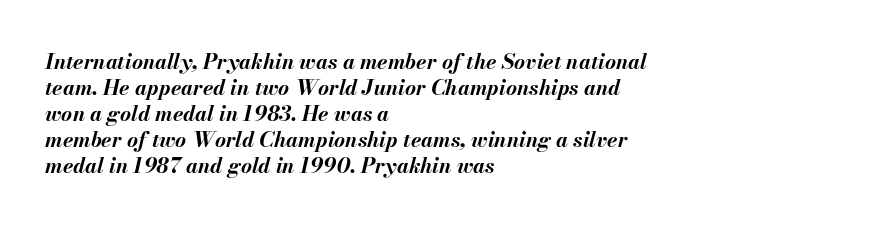
Q: Is the text bold? A: Yes.
Q: Is the text italic (slanted)? A: Yes, it leans right by about 13 degrees.
Q: Is the text underlined? A: No.
Q: How is the paragraph aligned? A: Left-aligned.
Q: Is the spacing between letters normal or unusually wide? A: Normal.
